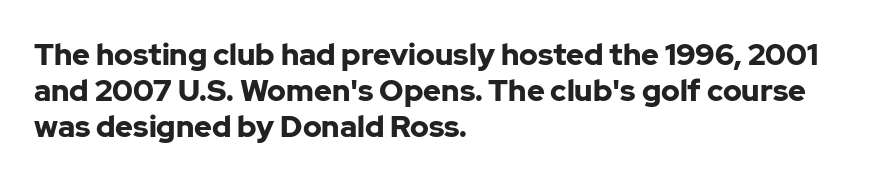
Q: Is the text bold? A: Yes.
Q: Is the text italic (slanted)? A: No, it is upright.
Q: Is the typeface a serif or a sans-serif typeface? A: Sans-serif.
Q: Is the text underlined? A: No.
Q: How is the paragraph aligned? A: Left-aligned.
Q: Is the spacing between letters normal or unusually wide? A: Normal.
Q: Width (condensed, normal, or wide)? A: Normal.
Q: Stroke contrast? A: Low.
Q: x-height? A: Medium.
Q: Monospaced? A: No.
